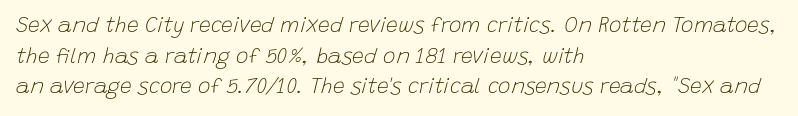
All the whitespace from short lines collects on the right. Students, note that the glyphs here touch the page at normal intervals. Only glyphs here, with clear space below each row. Style check: oblique. Honestly, the row spacing looks completely unremarkable.
